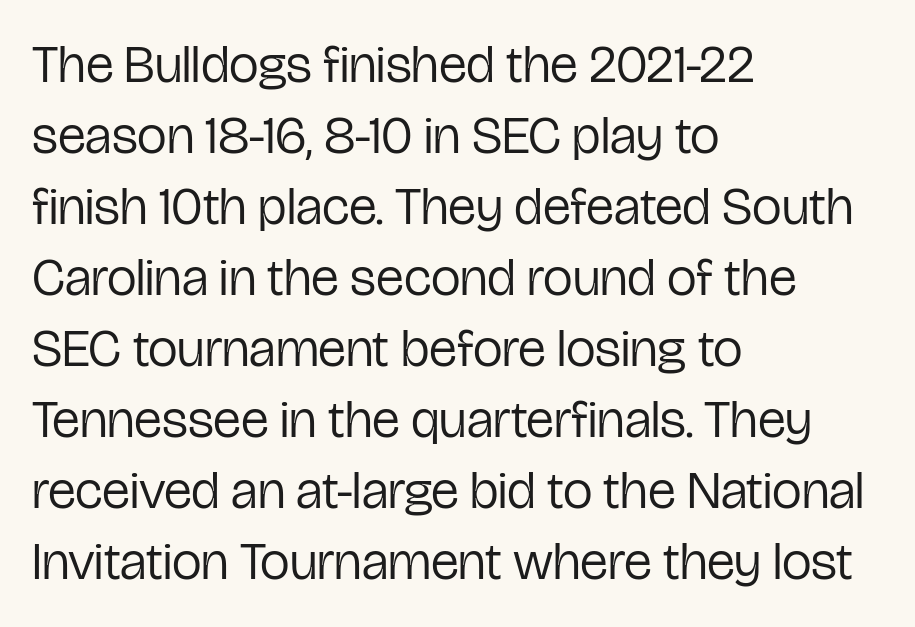
{"serif": "no", "italic": "no", "bold": "no", "weight": "regular", "width": "condensed", "stroke_contrast": "low", "x_height": "medium", "monospaced": "no", "underline": "no", "align": "left", "line_spacing": "normal", "line_spacing_ratio": 1.34, "letter_spacing": "normal", "letter_spacing_em": 0.0, "glyph_px": 53}
